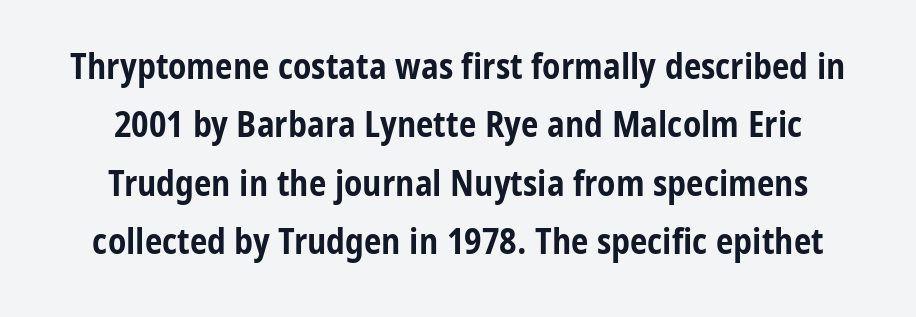
Q: Is the text bold? A: Yes.
Q: Is the text italic (slanted)? A: No, it is upright.
Q: Is the typeface a serif or a sans-serif typeface? A: Sans-serif.
Q: Is the text underlined? A: No.
Q: Is the spacing between letters normal or unusually wide? A: Normal.
Q: Is the spacing between lines tight, normal or loose? A: Normal.
Q: Width (condensed, normal, or wide)? A: Condensed.
Q: Stroke contrast? A: Low.
Q: x-height? A: Medium.
Q: Monospaced? A: No.
